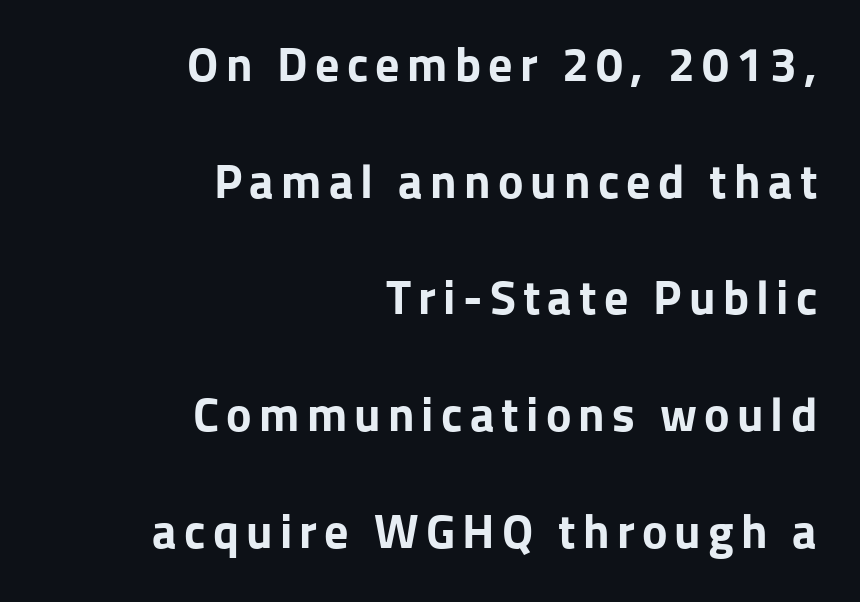
The image shows 48 px bold sans-serif type, upright; set right-aligned, loose line spacing (2.43x), not underlined; low stroke contrast and a medium x-height.
